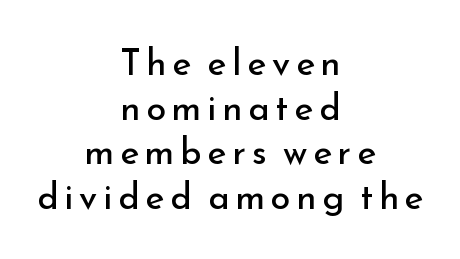
The image shows 36 px regular-weight sans-serif type, upright; set centered, line spacing 1.24x, not underlined; low stroke contrast and a small x-height.
